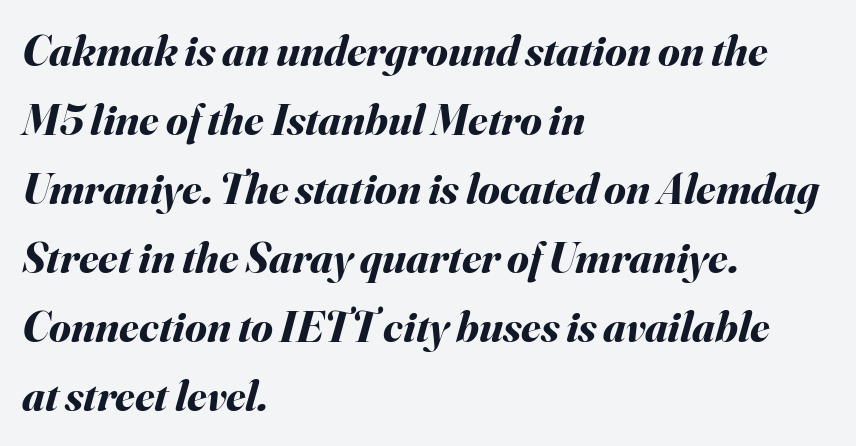
Descender tails drop into unmarked territory. Emphasis-style slanted type is in use. The letters advance in unequal steps, a hallmark of proportional type. Chunky letters — that's bold for sure. Tracking here is standard; glyphs follow each other at the usual distance. One-word summary of the alignment: left.
